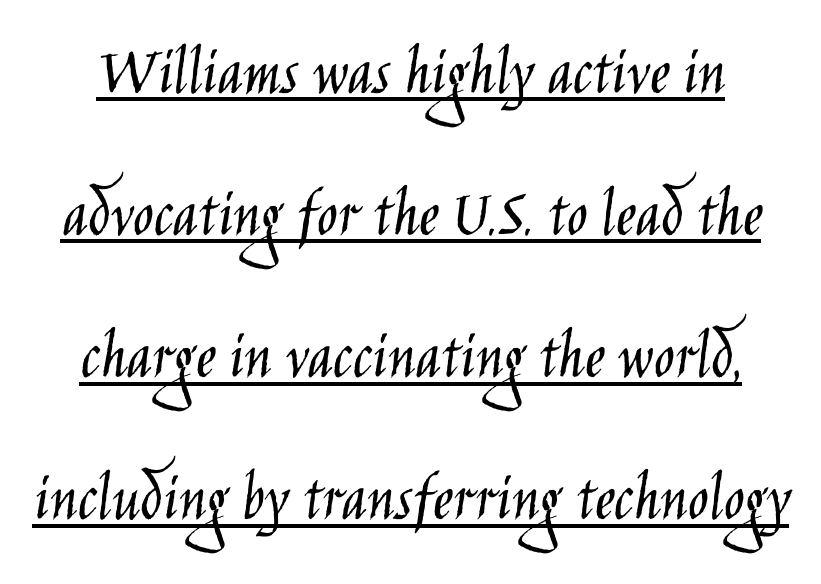
{"serif": "no", "bold": "no", "weight": "light", "width": "condensed", "stroke_contrast": "low", "x_height": "large", "monospaced": "no", "underline": "yes", "line_spacing": "loose", "line_spacing_ratio": 2.06, "letter_spacing": "normal", "letter_spacing_em": 0.0, "glyph_px": 69}
